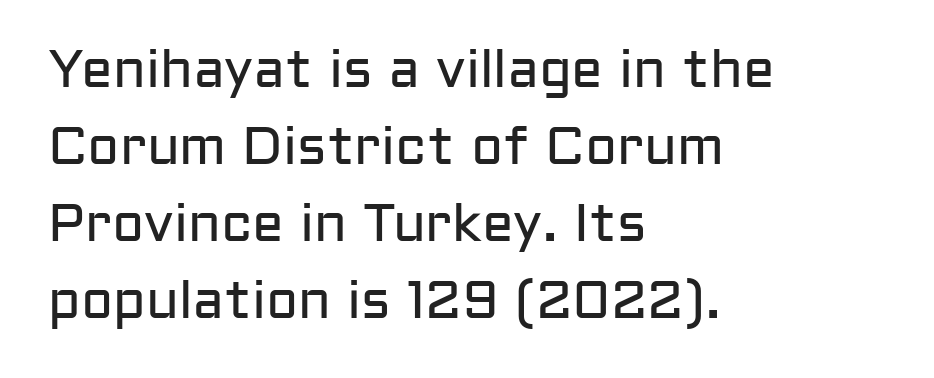
The image shows 53 px regular-weight sans-serif type, upright; set left-aligned, normal line spacing (1.45x), normal letter spacing, not underlined; low stroke contrast and a medium x-height.
